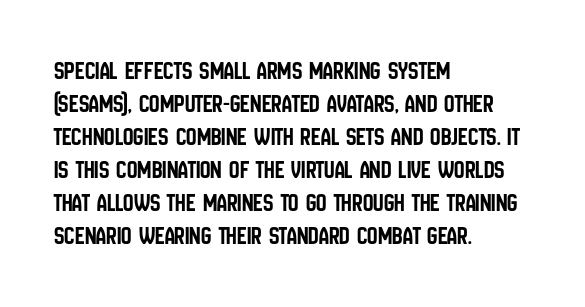
The image shows 26 px text type, upright; set left-aligned, normal line spacing (1.27x), normal letter spacing, not underlined.
